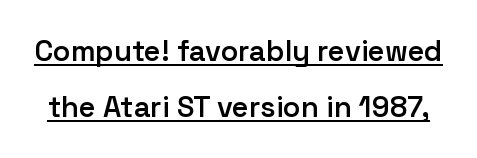
Q: Is the text bold? A: Semi-bold.
Q: Is the text italic (slanted)? A: No, it is upright.
Q: Is the typeface a serif or a sans-serif typeface? A: Sans-serif.
Q: Is the text underlined? A: Yes.
Q: Is the spacing between letters normal or unusually wide? A: Normal.
Q: Is the spacing between lines tight, normal or loose? A: Loose.
Q: Width (condensed, normal, or wide)? A: Normal.
Q: Stroke contrast? A: Low.
Q: x-height? A: Medium.
Q: Monospaced? A: No.
